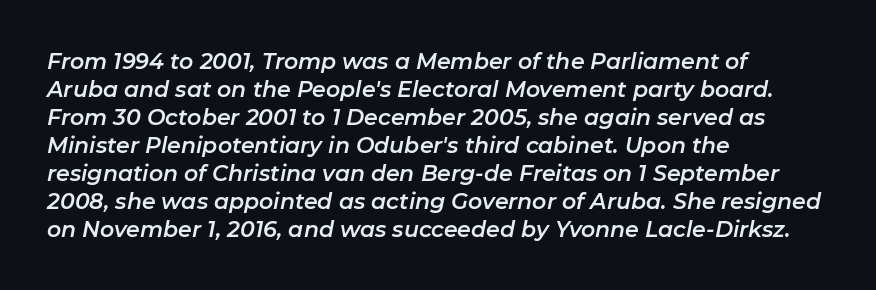
Q: Is the text italic (slanted)? A: Yes, it leans right by about 11 degrees.
Q: Is the text underlined? A: No.
Q: How is the paragraph aligned? A: Left-aligned.
Q: Is the spacing between letters normal or unusually wide? A: Normal.
Q: Is the spacing between lines tight, normal or loose? A: Normal.
